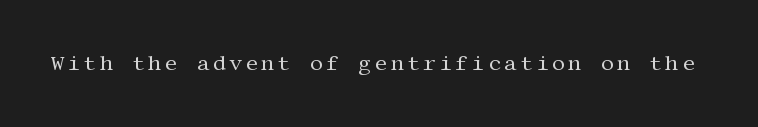
Nope, not italic — everything's standing straight. Weight: regular or lighter. This rendering features lettering with no underline.
